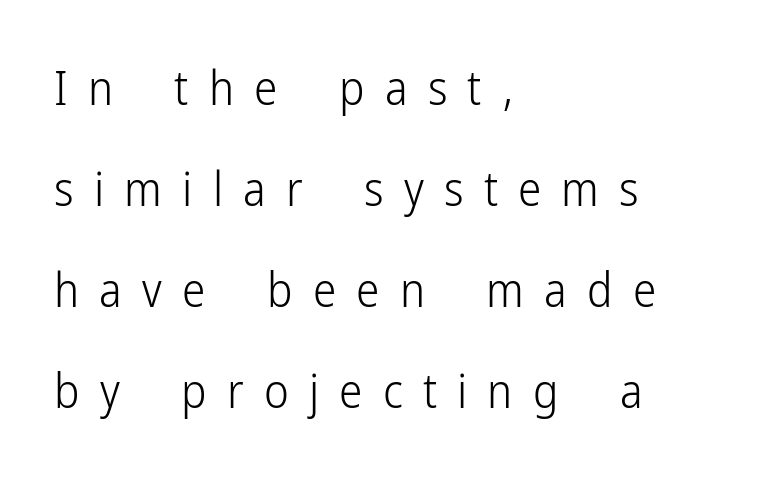
Q: Is the text bold? A: No.
Q: Is the text italic (slanted)? A: No, it is upright.
Q: Is the typeface a serif or a sans-serif typeface? A: Sans-serif.
Q: Is the text underlined? A: No.
Q: How is the paragraph aligned? A: Left-aligned.
Q: Is the spacing between letters normal or unusually wide? A: Unusually wide.
Q: Is the spacing between lines tight, normal or loose? A: Loose.
Q: Width (condensed, normal, or wide)? A: Condensed.
Q: Stroke contrast? A: Low.
Q: x-height? A: Medium.
Q: Monospaced? A: No.
